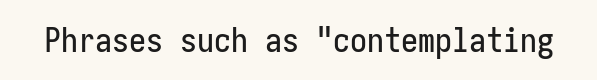
To sum up the face: it is a sans, with no serifs. Inter-character spacing is left at the font's built-in metrics. The baseline area is clear. The letters stand straight up with perfectly vertical stems.
